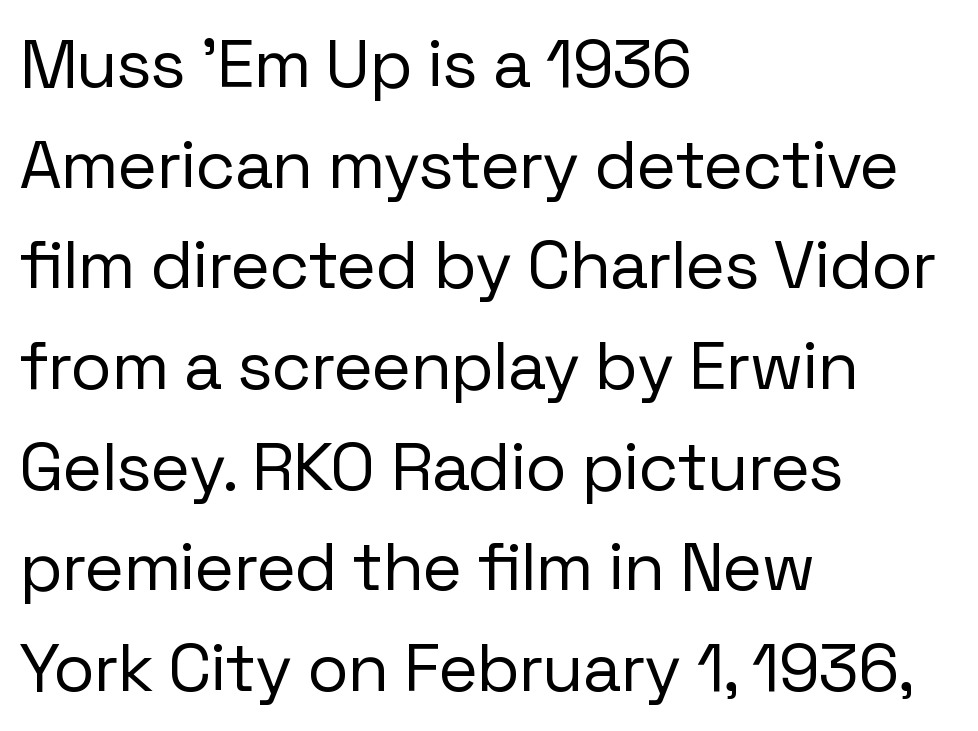
Q: Is the text bold? A: No.
Q: Is the text italic (slanted)? A: No, it is upright.
Q: Is the typeface a serif or a sans-serif typeface? A: Sans-serif.
Q: Is the text underlined? A: No.
Q: How is the paragraph aligned? A: Left-aligned.
Q: Is the spacing between letters normal or unusually wide? A: Normal.
Q: Is the spacing between lines tight, normal or loose? A: Normal.
Q: Width (condensed, normal, or wide)? A: Normal.
Q: Stroke contrast? A: Low.
Q: x-height? A: Medium.
Q: Monospaced? A: No.
